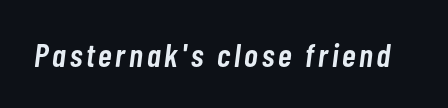
Q: Is the text bold? A: Semi-bold.
Q: Is the text italic (slanted)? A: Yes, it leans right by about 7 degrees.
Q: Is the text underlined? A: No.
Q: Width (condensed, normal, or wide)? A: Condensed.
Q: Stroke contrast? A: Low.
Q: x-height? A: Medium.
Q: Monospaced? A: No.
